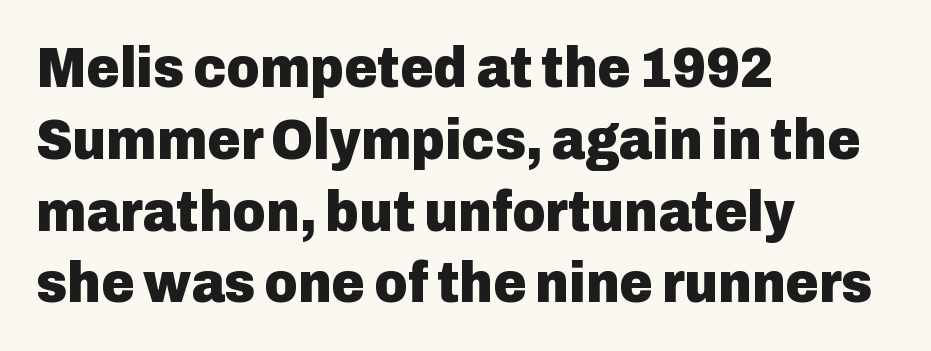
{"serif": "no", "italic": "no", "bold": "yes", "weight": "heavy", "width": "normal", "stroke_contrast": "low", "x_height": "medium", "monospaced": "no", "underline": "no", "align": "left", "line_spacing": "normal", "line_spacing_ratio": 1.26, "letter_spacing": "normal", "letter_spacing_em": 0.0, "glyph_px": 57}
